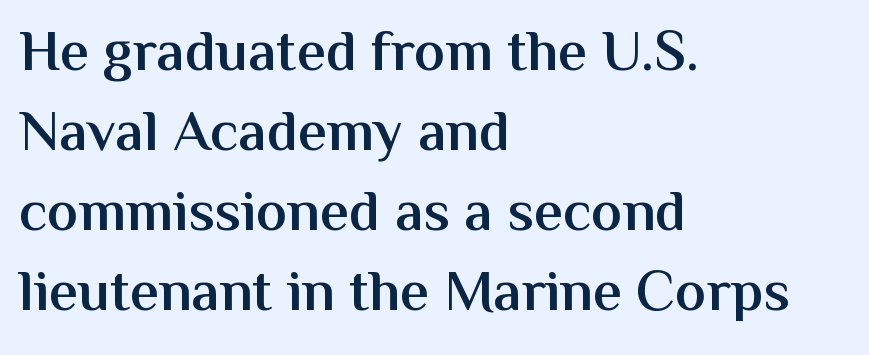
{"serif": "no", "italic": "no", "bold": "semi", "weight": "semibold", "width": "normal", "stroke_contrast": "medium", "x_height": "medium", "monospaced": "no", "underline": "no", "align": "left", "line_spacing": "normal", "line_spacing_ratio": 1.38, "letter_spacing": "normal", "letter_spacing_em": 0.0, "glyph_px": 58}
